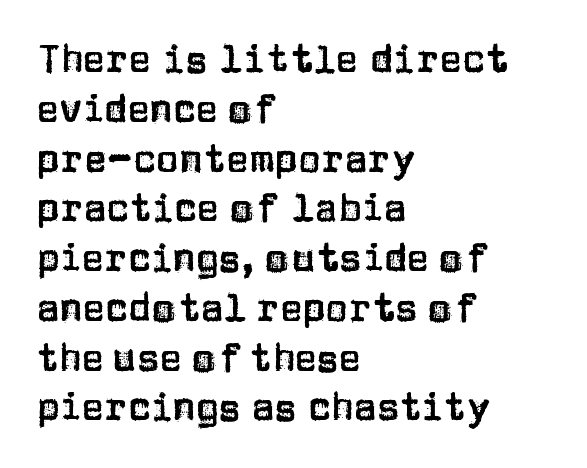
The image shows 38 px sans-serif type, upright; set left-aligned, normal line spacing (1.31x), normal letter spacing, not underlined; low stroke contrast and a large x-height.
